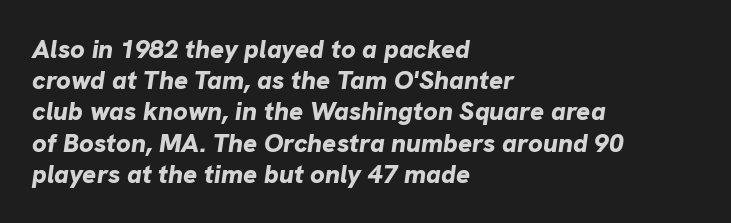
Q: Is the text bold? A: Yes.
Q: Is the text italic (slanted)? A: Yes, it leans right by about 8 degrees.
Q: Is the text underlined? A: No.
Q: How is the paragraph aligned? A: Left-aligned.
Q: Is the spacing between letters normal or unusually wide? A: Normal.
